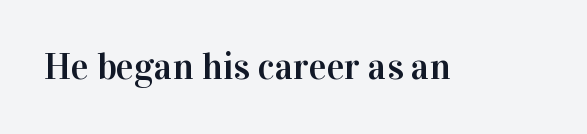
The image shows 37 px serif type, upright; set normal letter spacing, not underlined; high stroke contrast and a medium x-height.
